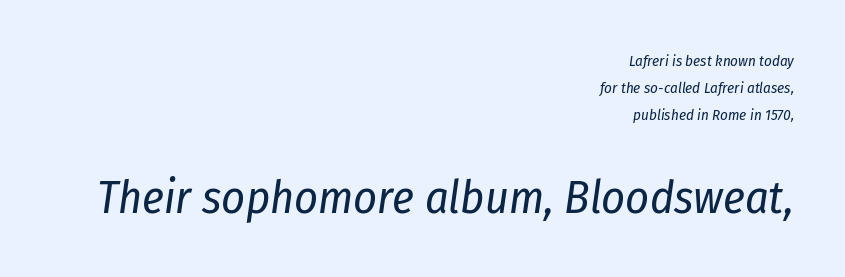
The specimen reads as italic at a glance. No heavy texture on the line: the type isn't bold. Size contrast runs from small at the top to large at the bottom. A student would call this right alignment; a typographer would say flush right, rag left. The passage shown is not underscored anywhere.
